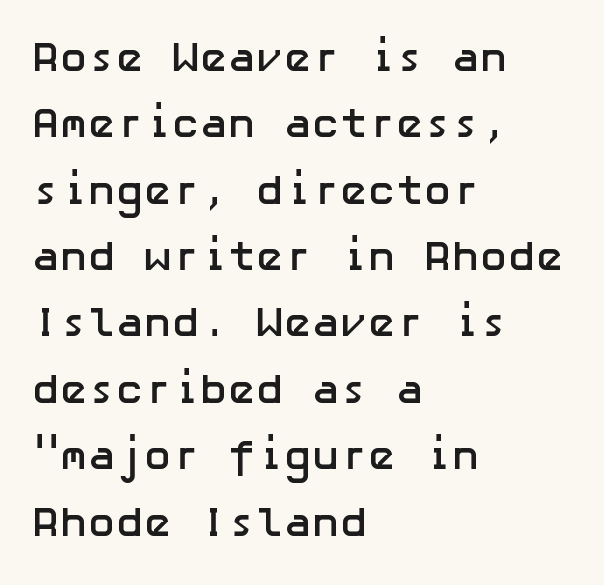
The image shows 42 px semibold sans-serif type, upright; set left-aligned, normal line spacing (1.58x), normal letter spacing, not underlined; low stroke contrast and a medium x-height.
